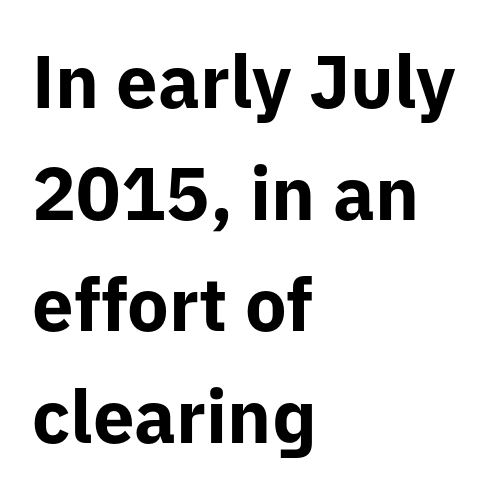
A typesetter would mark this as roman, not italic. Check the space under the baseline: it is left empty. I'd describe the lettering as bold — thick and assertive. The letterforms sit shoulder to shoulder at normal distance.
